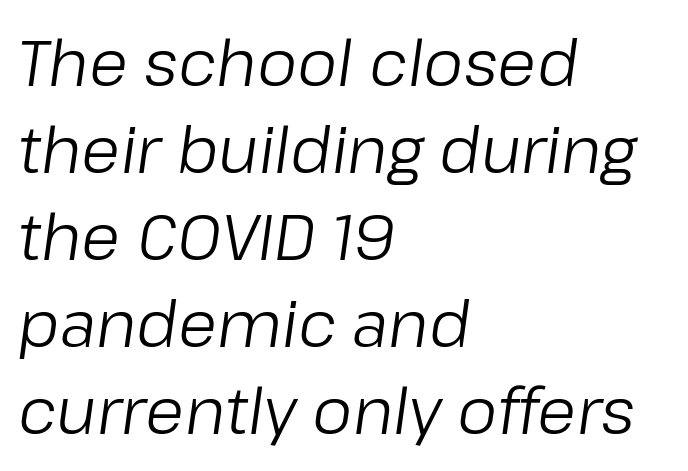
In CSS terms this would be text-align: left. Tracking here is standard; glyphs follow each other at the usual distance. Descenders are the only things crossing below the line. A typesetter would call this proportional, since set widths differ per character.
